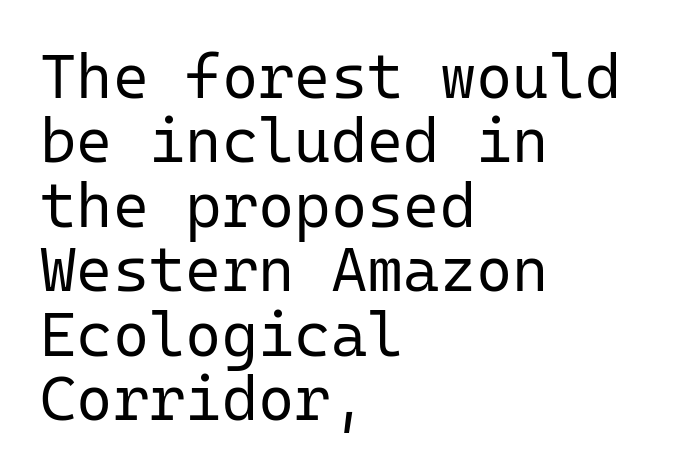
{"serif": "no", "italic": "no", "bold": "no", "weight": "regular", "width": "normal", "stroke_contrast": "low", "x_height": "medium", "monospaced": "yes", "underline": "no", "align": "left", "line_spacing": "tight", "line_spacing_ratio": 1.04, "letter_spacing": "normal", "letter_spacing_em": 0.0, "glyph_px": 62}
